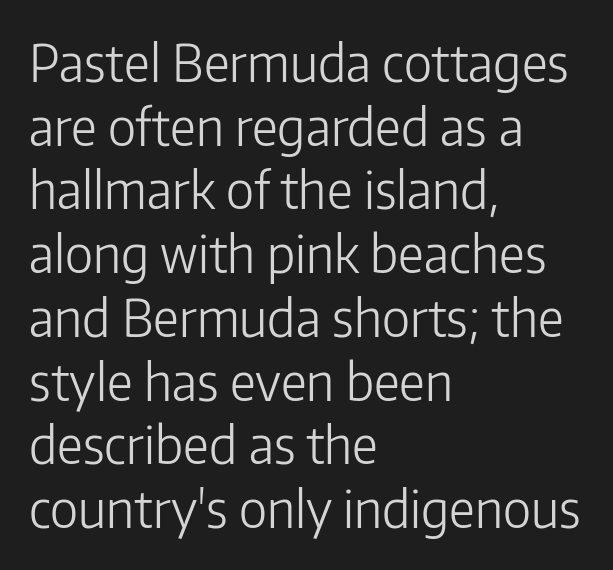
The image shows 51 px light sans-serif type, upright; set left-aligned, normal line spacing (1.25x), normal letter spacing, not underlined; low stroke contrast and a medium x-height.
